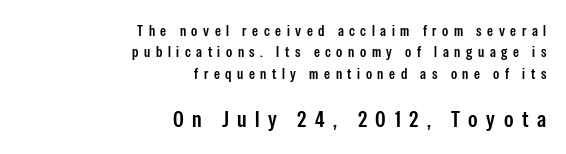
The image shows 23 px text type, upright; set right-aligned, normal line spacing (1.43x), unusually wide letter spacing (+0.37 em), not underlined; the second (bottom) block is 1.53x larger.
